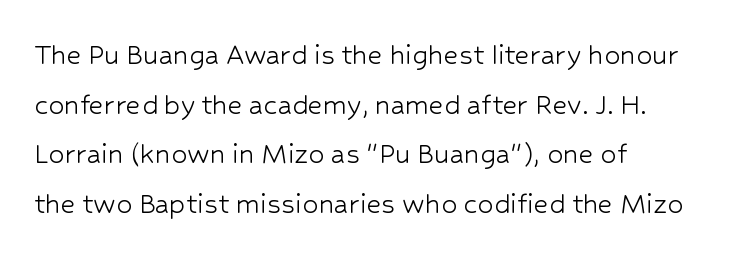
Q: Is the text bold? A: No.
Q: Is the text italic (slanted)? A: No, it is upright.
Q: Is the typeface a serif or a sans-serif typeface? A: Sans-serif.
Q: Is the text underlined? A: No.
Q: How is the paragraph aligned? A: Left-aligned.
Q: Is the spacing between letters normal or unusually wide? A: Normal.
Q: Is the spacing between lines tight, normal or loose? A: Normal.
Q: Width (condensed, normal, or wide)? A: Normal.
Q: Stroke contrast? A: Low.
Q: x-height? A: Medium.
Q: Monospaced? A: No.
